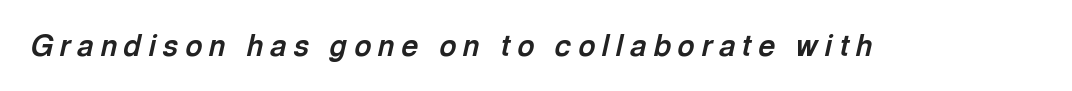
{"italic": "yes", "lean": "right", "slant_degrees": 13, "bold": "yes", "weight": "bold", "width": "normal", "x_height": "medium", "monospaced": "no", "underline": "no", "letter_spacing": "wide", "letter_spacing_em": 0.24, "glyph_px": 29}
